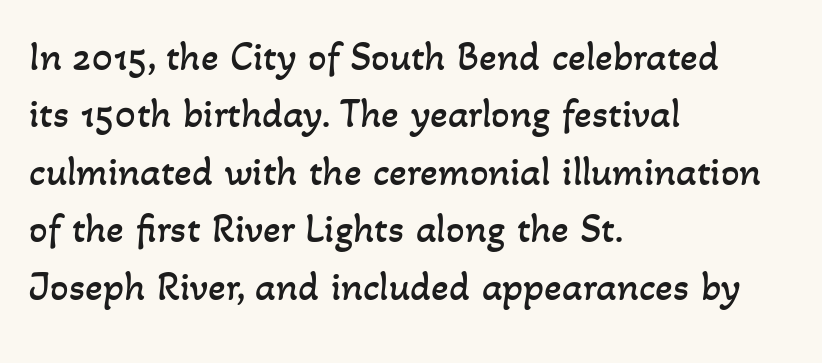
{"bold": "no", "weight": "regular", "width": "normal", "stroke_contrast": "low", "x_height": "small", "monospaced": "no", "underline": "no", "align": "left", "line_spacing": "normal", "line_spacing_ratio": 1.4, "letter_spacing": "normal", "letter_spacing_em": 0.0, "glyph_px": 41}
